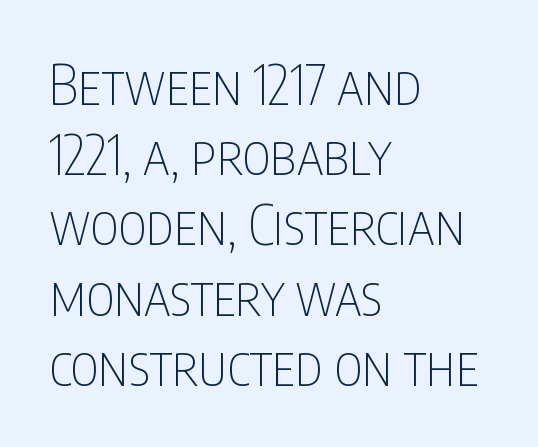
The image shows 54 px thin, condensed sans-serif type, upright; set left-aligned, normal line spacing (1.3x), normal letter spacing, not underlined; low stroke contrast and a large x-height.
